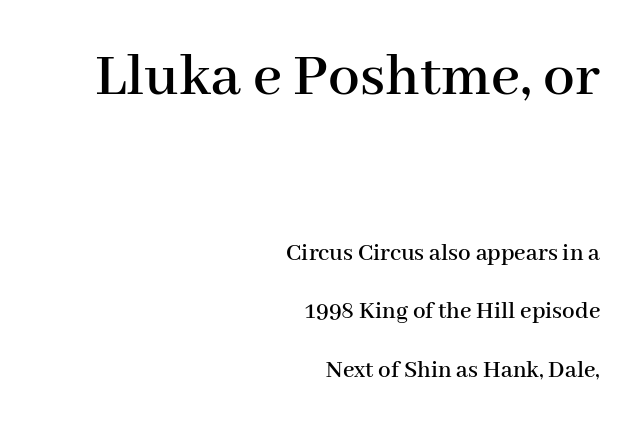
{"serif": "yes", "italic": "no", "width": "normal", "stroke_contrast": "high", "x_height": "medium", "monospaced": "no", "underline": "no", "align": "right", "line_spacing": "loose", "line_spacing_ratio": 2.34, "letter_spacing": "normal", "letter_spacing_em": 0.0, "larger_block": "first", "size_ratio": 2.52, "glyph_px": 63}
